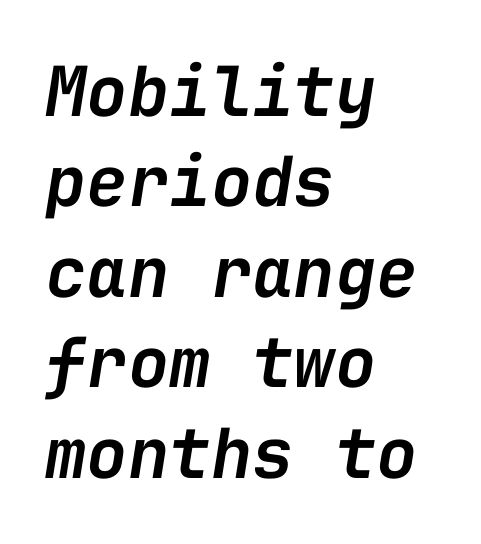
Honestly, the letter spacing is just normal — you wouldn't notice it. Vertical spacing — default. Designer's note — italics engaged. You could count columns in this text — the font is strictly monospaced. Each line starts at the same left margin while the right side varies.
